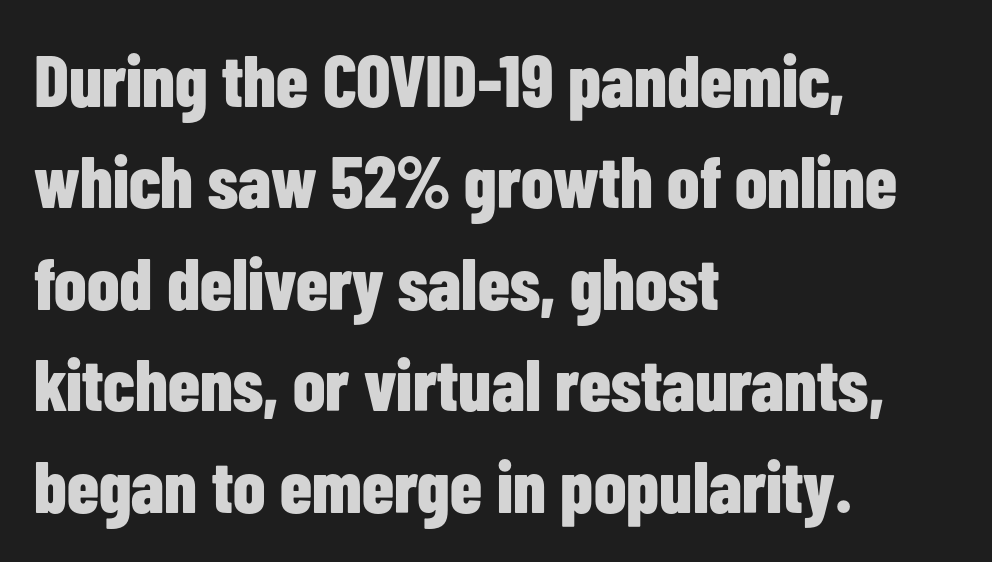
The rendering uses a bold face; every stroke is thick and dark. Letterform terminals end flat and unadorned throughout the passage. Horizontal bands of white between lines are of average thickness. Spacing verdict: proportional, widths tailored to each character. The typography opts for an upright posture over an oblique one.
